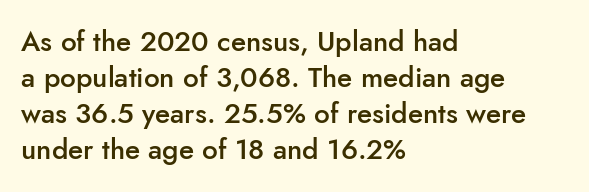
Letter spacing: default. Slightly chunky letters — semibold, I'd say, not full bold. Students, observe: this is what conventionally led text looks like. Grotesque or geometric, the face here clearly has no serifs.
